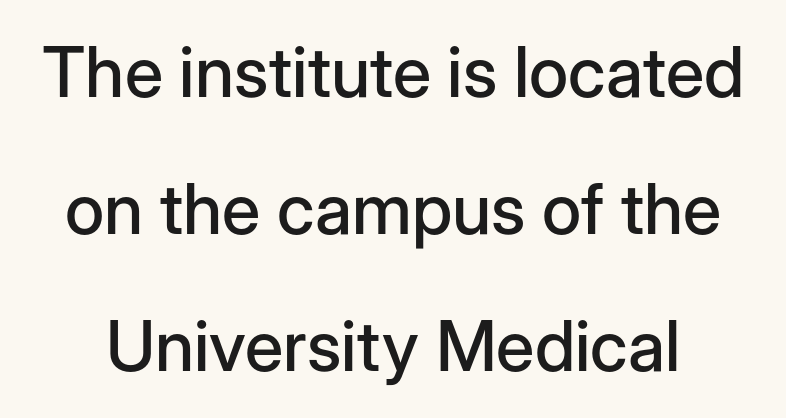
{"serif": "no", "italic": "no", "width": "normal", "stroke_contrast": "low", "x_height": "medium", "monospaced": "no", "underline": "no", "line_spacing": "loose", "line_spacing_ratio": 1.96, "letter_spacing": "normal", "letter_spacing_em": 0.0, "glyph_px": 70}
